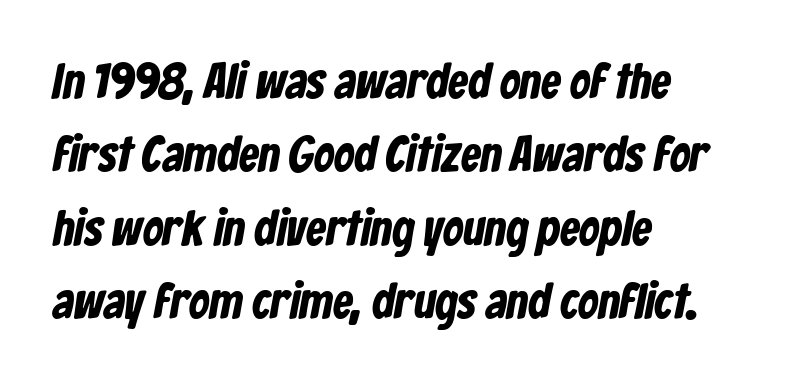
Q: Is the text bold? A: Yes.
Q: Is the typeface a serif or a sans-serif typeface? A: Sans-serif.
Q: Is the text underlined? A: No.
Q: How is the paragraph aligned? A: Left-aligned.
Q: Is the spacing between letters normal or unusually wide? A: Normal.
Q: Is the spacing between lines tight, normal or loose? A: Normal.
Q: Width (condensed, normal, or wide)? A: Condensed.
Q: Stroke contrast? A: Low.
Q: x-height? A: Medium.
Q: Monospaced? A: No.
